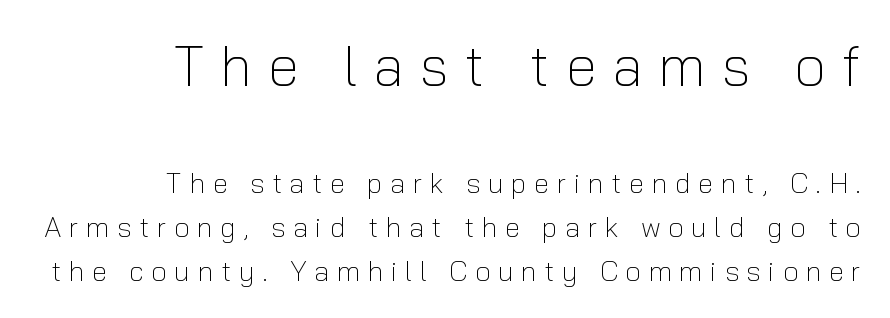
These lines sit exactly where default settings would place them. Think standard paragraph weight, or any step lighter than that. Compared with a flush-left layout, this one pins lines to the opposite, right side. The type is letterspaced generously, with wide tracking. The specimen omits any rule beneath the text block's lines.
